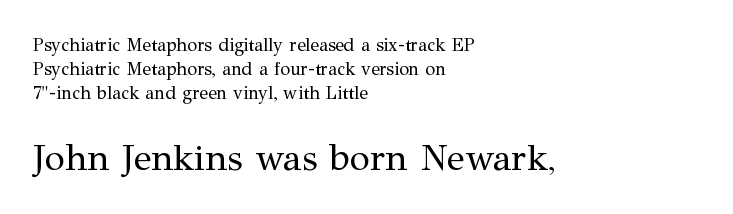
{"serif": "yes", "italic": "no", "bold": "no", "weight": "regular", "width": "normal", "stroke_contrast": "medium", "x_height": "medium", "monospaced": "no", "underline": "no", "align": "left", "line_spacing": "normal", "line_spacing_ratio": 1.32, "letter_spacing": "normal", "letter_spacing_em": 0.0, "larger_block": "second", "size_ratio": 2.06, "glyph_px": 37}
